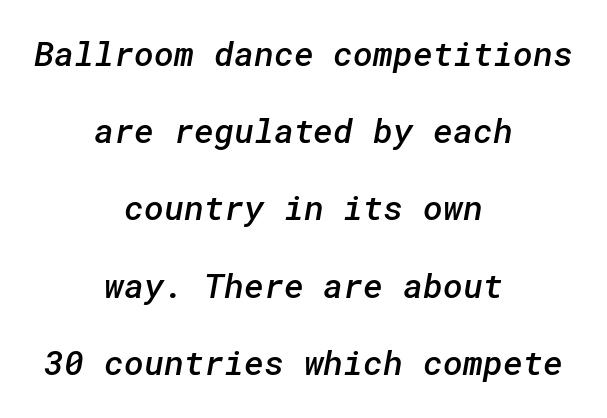
Q: Is the text bold? A: Semi-bold.
Q: Is the typeface a serif or a sans-serif typeface? A: Sans-serif.
Q: Is the text underlined? A: No.
Q: How is the paragraph aligned? A: Centered.
Q: Is the spacing between letters normal or unusually wide? A: Normal.
Q: Is the spacing between lines tight, normal or loose? A: Loose.
Q: Width (condensed, normal, or wide)? A: Normal.
Q: Stroke contrast? A: Low.
Q: x-height? A: Medium.
